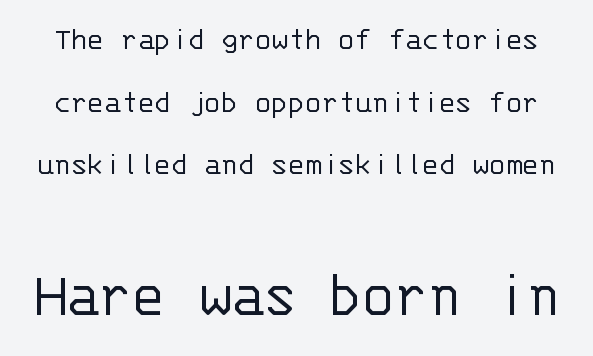
{"serif": "no", "italic": "no", "bold": "no", "weight": "light", "width": "normal", "stroke_contrast": "low", "x_height": "large", "monospaced": "yes", "underline": "no", "line_spacing_ratio": 1.84, "letter_spacing": "normal", "letter_spacing_em": 0.0, "larger_block": "second", "size_ratio": 1.97, "glyph_px": 67}
